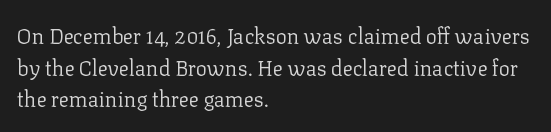
{"italic": "no", "bold": "no", "underline": "no", "align": "left", "line_spacing": "normal", "line_spacing_ratio": 1.51, "letter_spacing": "normal", "letter_spacing_em": 0.0, "glyph_px": 21}
